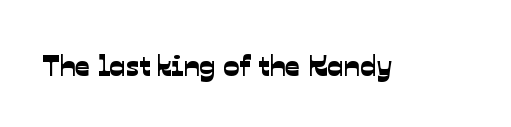
This sample uses a sans-serif face. The baseline area is clear. A typesetter would call this proportional, since set widths differ per character. This sample uses plain, unmodified letter spacing.
